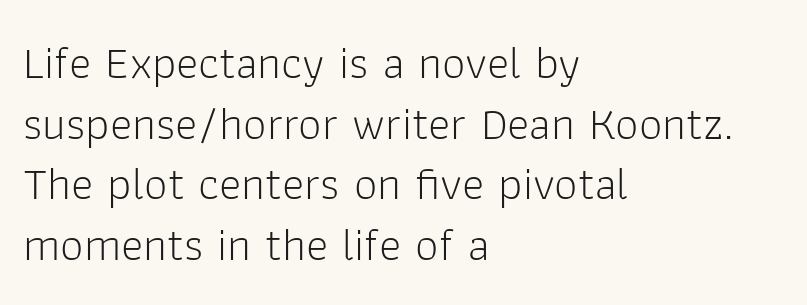
A sans-serif font was chosen for this passage. The letterforms sit at book weight or below. The lines are quadded left. One glance says typical: line gaps are just what's usual.
